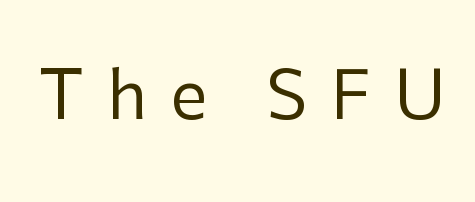
Each word looks stretched out because of the extra space between its letters. Lines of text with bare space underneath. The letters advance in unequal steps, a hallmark of proportional type. Posture: upright roman. A typesetter would label this face a sans. These glyphs show unthickened strokes, regular width or finer.
